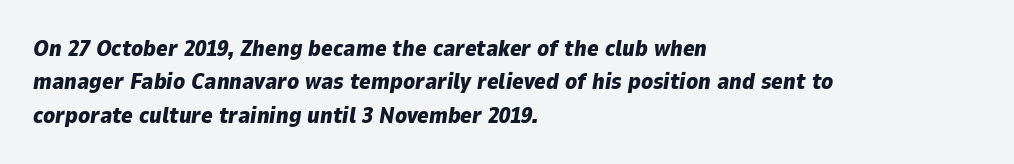
{"italic": "yes", "lean": "right", "slant_degrees": 9, "bold": "yes", "underline": "no", "align": "left", "line_spacing": "normal", "line_spacing_ratio": 1.52, "letter_spacing": "normal", "letter_spacing_em": 0.0, "glyph_px": 22}
